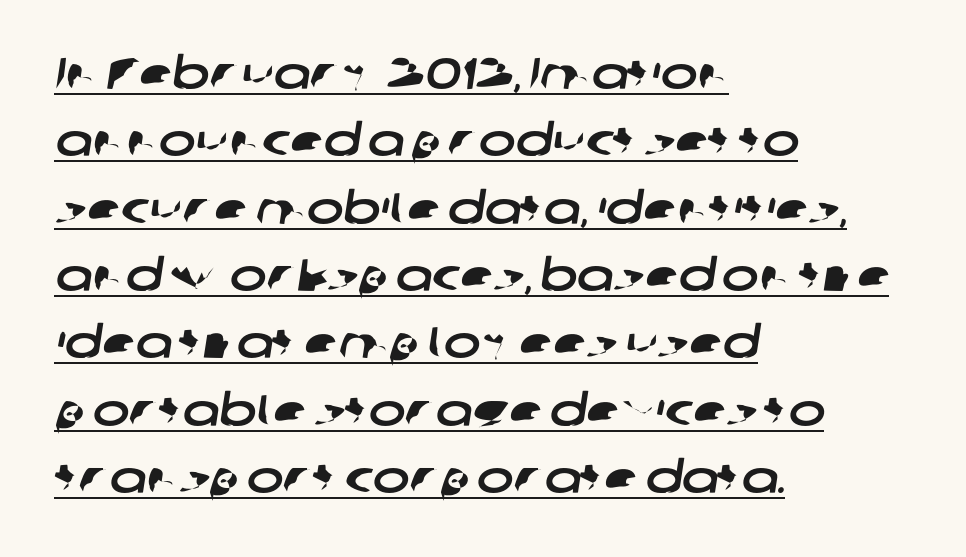
The image shows 44 px wide sans-serif type; set left-aligned, normal line spacing (1.53x), normal letter spacing, underlined; low stroke contrast and a medium x-height.
